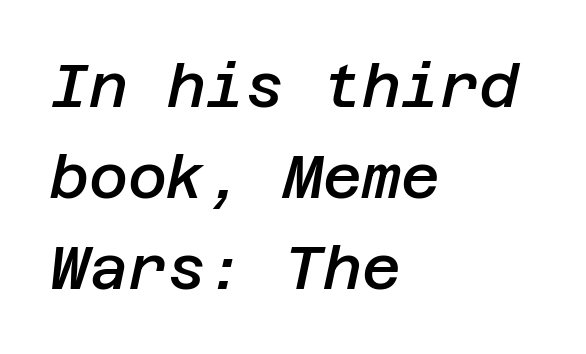
Q: Is the text bold? A: Semi-bold.
Q: Is the text italic (slanted)? A: Yes, it leans right by about 12 degrees.
Q: Is the text underlined? A: No.
Q: How is the paragraph aligned? A: Left-aligned.
Q: Is the spacing between letters normal or unusually wide? A: Normal.
Q: Is the spacing between lines tight, normal or loose? A: Normal.
Q: Width (condensed, normal, or wide)? A: Normal.
Q: Stroke contrast? A: Low.
Q: x-height? A: Large.
